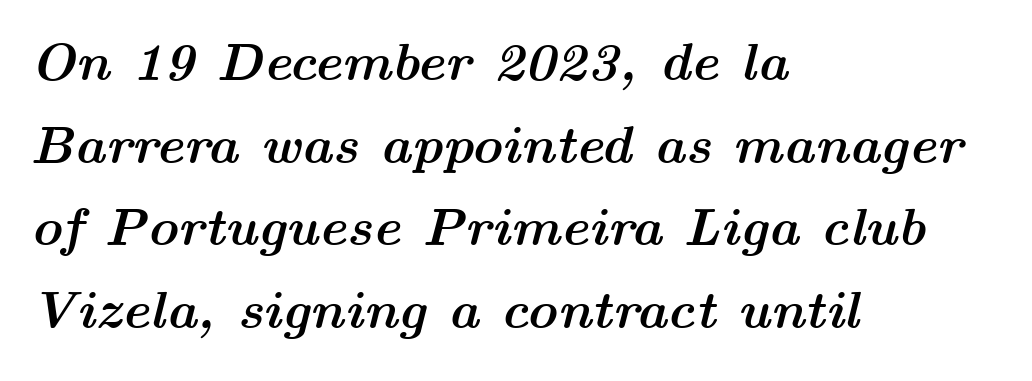
{"italic": "yes", "lean": "right", "slant_degrees": 14, "bold": "yes", "weight": "semibold", "width": "wide", "stroke_contrast": "medium", "x_height": "medium", "monospaced": "no", "underline": "no", "align": "left", "line_spacing": "normal", "line_spacing_ratio": 1.56, "letter_spacing": "normal", "letter_spacing_em": 0.0, "glyph_px": 53}
